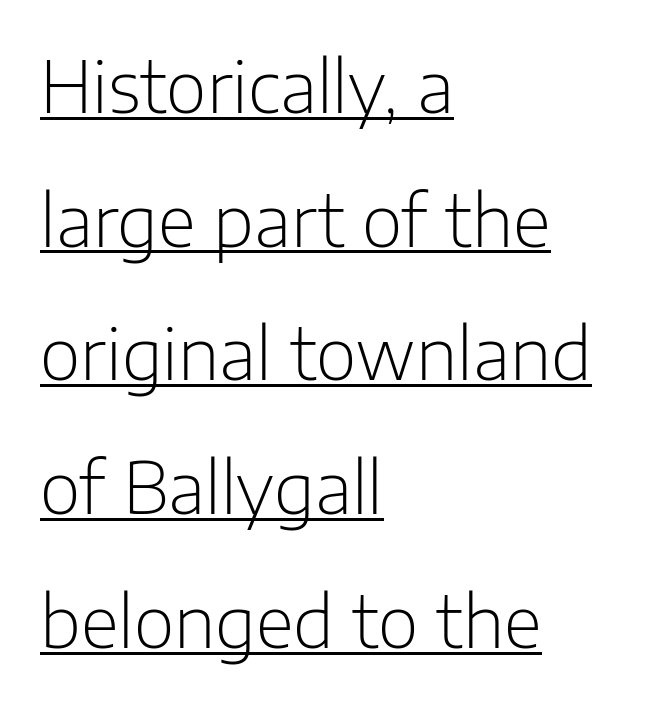
{"serif": "no", "italic": "no", "bold": "no", "weight": "light", "width": "normal", "stroke_contrast": "low", "x_height": "medium", "monospaced": "no", "underline": "yes", "align": "left", "line_spacing": "loose", "line_spacing_ratio": 1.91, "letter_spacing": "normal", "letter_spacing_em": 0.0, "glyph_px": 70}
